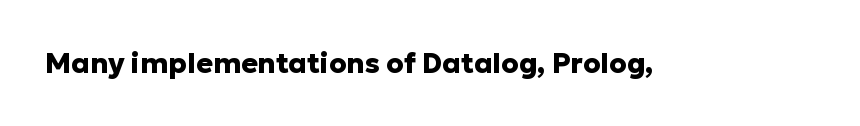
Q: Is the text bold? A: Yes.
Q: Is the text italic (slanted)? A: No, it is upright.
Q: Is the typeface a serif or a sans-serif typeface? A: Sans-serif.
Q: Is the text underlined? A: No.
Q: Is the spacing between letters normal or unusually wide? A: Normal.
Q: Width (condensed, normal, or wide)? A: Normal.
Q: Stroke contrast? A: Low.
Q: x-height? A: Medium.
Q: Monospaced? A: No.
